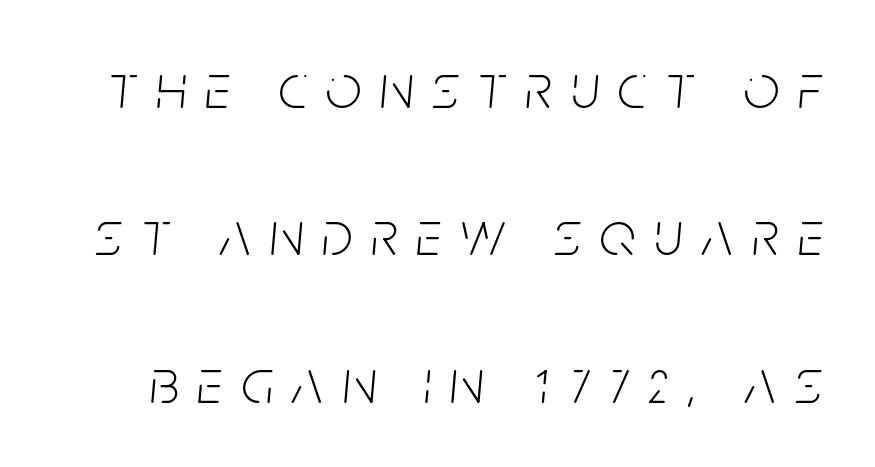
Q: Is the text bold? A: No.
Q: Is the text italic (slanted)? A: Yes, it leans right by about 5 degrees.
Q: Is the text underlined? A: No.
Q: Is the spacing between letters normal or unusually wide? A: Unusually wide.
Q: Is the spacing between lines tight, normal or loose? A: Loose.
Q: Width (condensed, normal, or wide)? A: Condensed.
Q: Stroke contrast? A: Low.
Q: x-height? A: Large.
Q: Monospaced? A: No.
